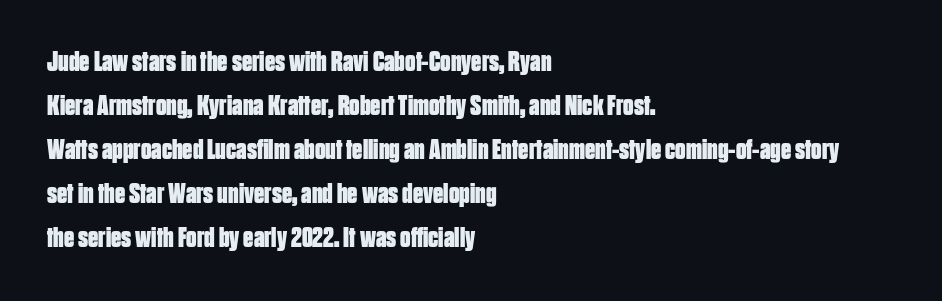
The image shows 29 px bold, condensed sans-serif type, upright; set left-aligned, normal line spacing (1.52x), normal letter spacing, not underlined; low stroke contrast and a large x-height.
